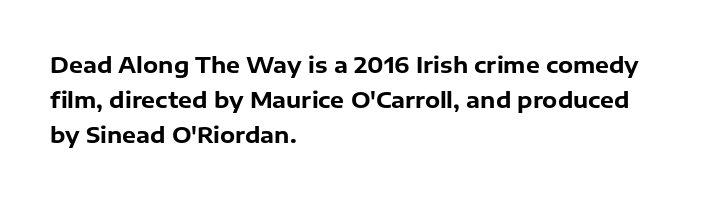
Q: Is the text bold? A: Yes.
Q: Is the text italic (slanted)? A: No, it is upright.
Q: Is the text underlined? A: No.
Q: How is the paragraph aligned? A: Left-aligned.
Q: Is the spacing between letters normal or unusually wide? A: Normal.
Q: Is the spacing between lines tight, normal or loose? A: Normal.
